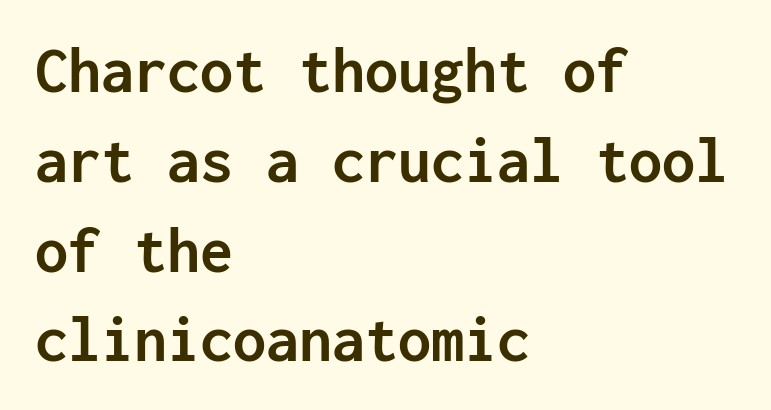
Letter spacing: default. Quick note: not italic, upright. The rendering uses typewriter-style spacing with identical character cells. Is the type bold? Yes — the strokes are clearly thick and heavy. The rendering shows plain stroke endings on the letterforms — a sans-serif design.
